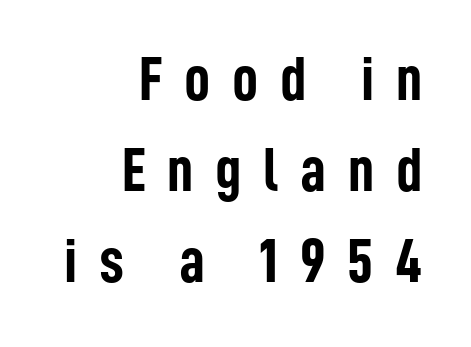
Q: Is the text bold? A: Yes.
Q: Is the text italic (slanted)? A: No, it is upright.
Q: Is the typeface a serif or a sans-serif typeface? A: Sans-serif.
Q: Is the text underlined? A: No.
Q: How is the paragraph aligned? A: Right-aligned.
Q: Is the spacing between letters normal or unusually wide? A: Unusually wide.
Q: Is the spacing between lines tight, normal or loose? A: Normal.
Q: Width (condensed, normal, or wide)? A: Condensed.
Q: Stroke contrast? A: Low.
Q: x-height? A: Medium.
Q: Monospaced? A: No.
